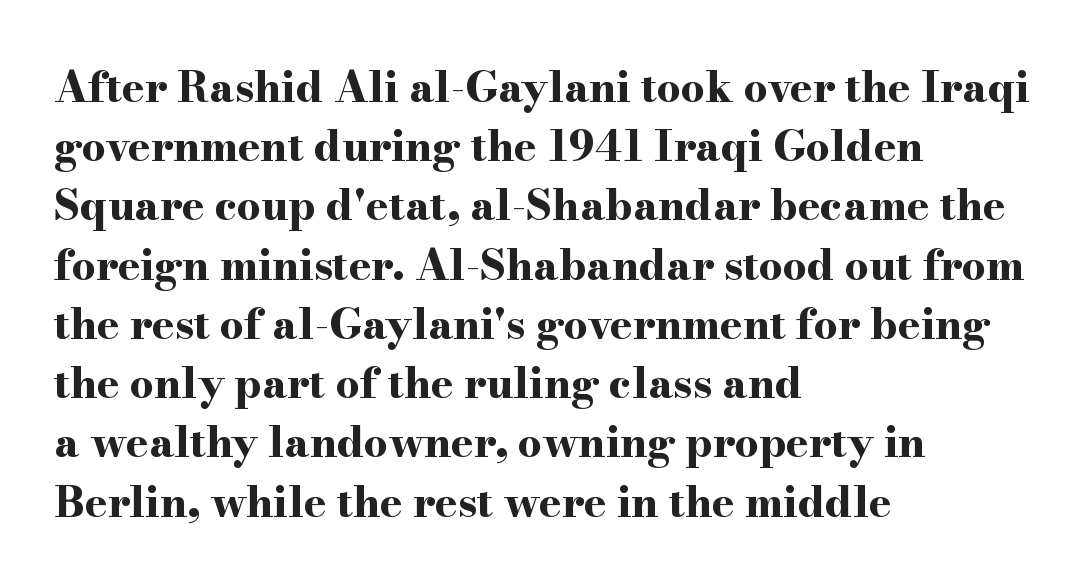
{"serif": "yes", "italic": "no", "bold": "yes", "weight": "bold", "width": "wide", "stroke_contrast": "high", "x_height": "small", "monospaced": "no", "underline": "no", "align": "left", "line_spacing": "normal", "line_spacing_ratio": 1.41, "letter_spacing": "normal", "letter_spacing_em": 0.0, "glyph_px": 42}
